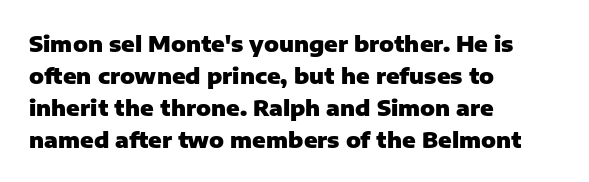
The image shows 22 px bold type, upright; set left-aligned, normal line spacing (1.45x), normal letter spacing, not underlined.
